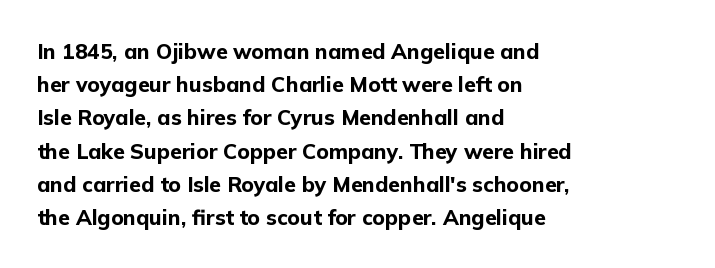
The font is running at its bold setting. Letters rest on an invisible, unmarked baseline. Students, note that the glyphs here touch the page at normal intervals. The rendering anchors every line to the left-hand side.
